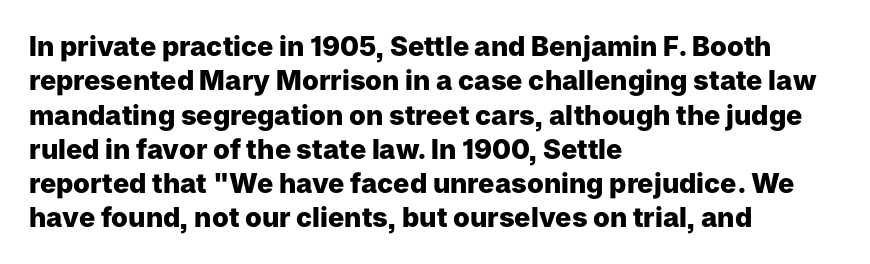
The image shows 27 px bold type, upright; set left-aligned, normal line spacing (1.27x), normal letter spacing, not underlined.
